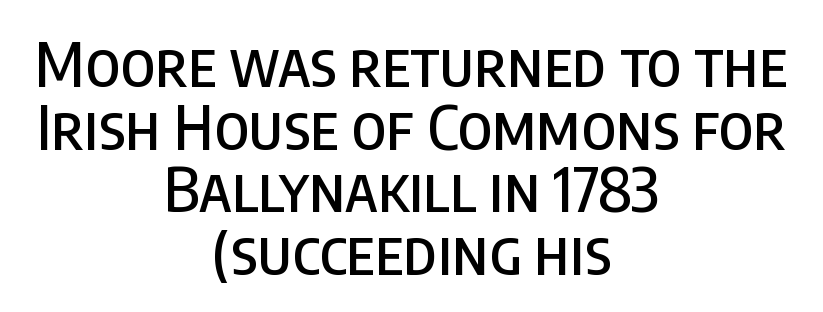
The image shows 62 px condensed sans-serif type, upright; set centered, tight line spacing (1.01x), normal letter spacing, not underlined; low stroke contrast and a large x-height.
